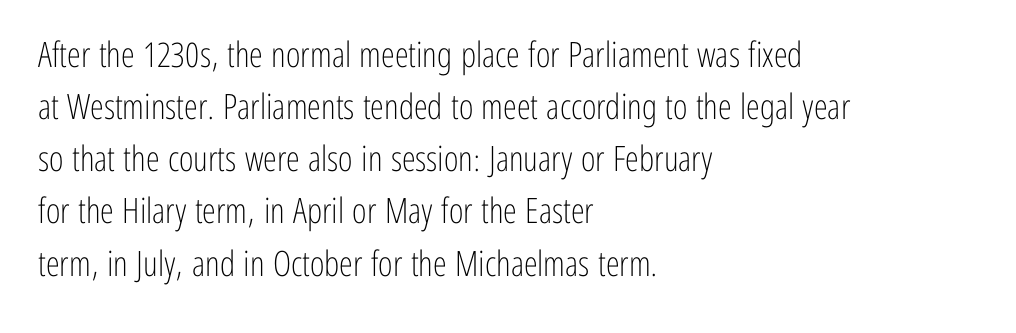
{"serif": "no", "italic": "no", "bold": "no", "weight": "light", "width": "condensed", "stroke_contrast": "low", "x_height": "medium", "monospaced": "no", "underline": "no", "align": "left", "line_spacing": "normal", "line_spacing_ratio": 1.49, "letter_spacing": "normal", "letter_spacing_em": 0.0, "glyph_px": 35}
